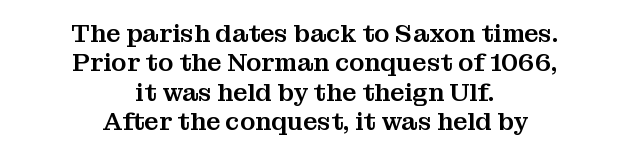
{"italic": "no", "underline": "no", "align": "center", "line_spacing_ratio": 1.18, "letter_spacing": "normal", "letter_spacing_em": 0.0, "glyph_px": 25}
